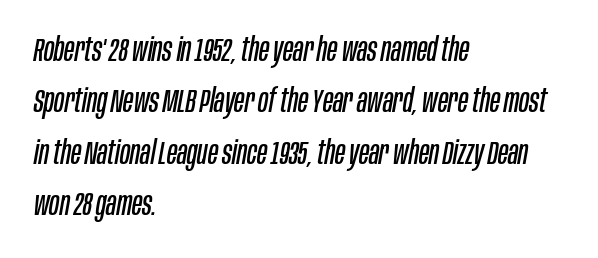
The image shows 33 px regular-weight, condensed type, italic (leaning right); set left-aligned, normal line spacing (1.56x), normal letter spacing, not underlined; low stroke contrast and a large x-height.
